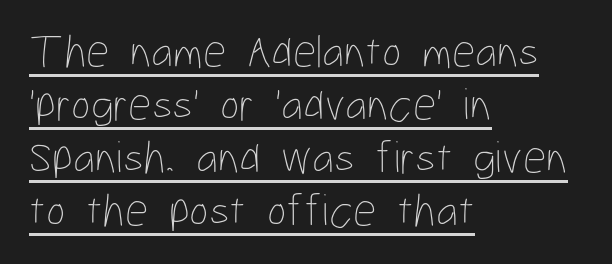
{"italic": "no", "bold": "no", "weight": "thin", "width": "condensed", "stroke_contrast": "low", "x_height": "medium", "monospaced": "no", "underline": "yes", "align": "left", "line_spacing": "tight", "line_spacing_ratio": 1.15, "letter_spacing": "normal", "letter_spacing_em": 0.0, "glyph_px": 46}
